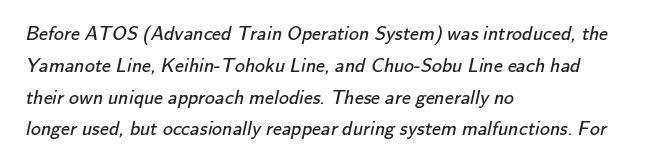
The image shows 20 px text type; set left-aligned, normal line spacing (1.59x), normal letter spacing, not underlined.
